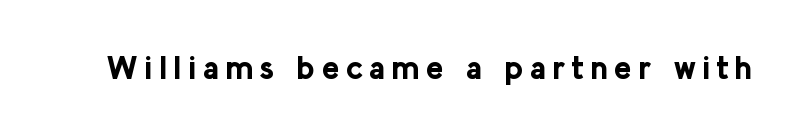
The letters carry no serifs — their stems end cleanly without finishing strokes. Here the glyphs are tracked loosely, breaking word shapes into spaced letters. These lines are rendered in a variable-pitch font. Plain, unruled lines of type.
